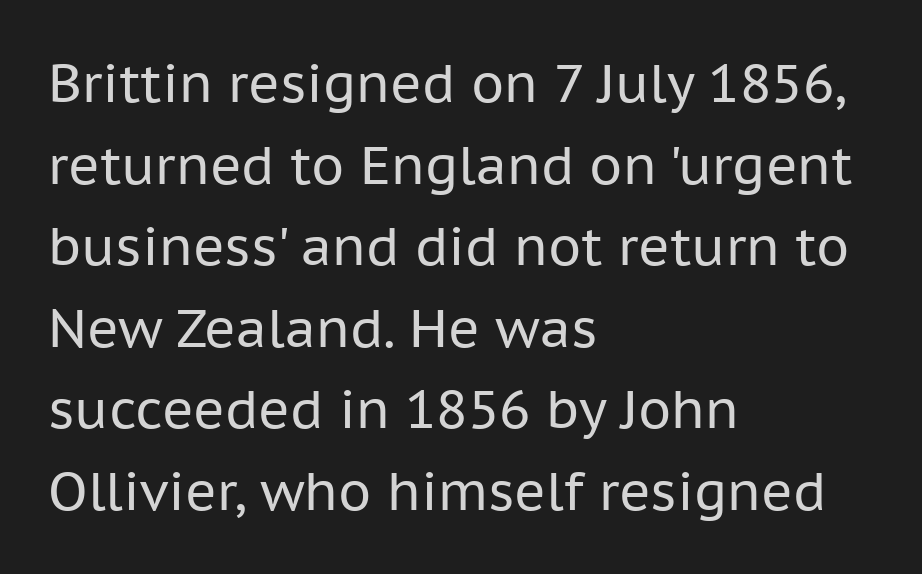
Only glyphs here, with clear space below each row. Type style note: lacks serifs. Where is the straight margin? On the left. Is this a fixed-width face? No — the glyphs have proportional, varying widths.
